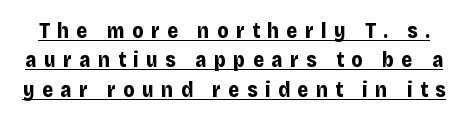
Q: Is the text bold? A: Yes.
Q: Is the text italic (slanted)? A: No, it is upright.
Q: Is the text underlined? A: Yes.
Q: Is the spacing between letters normal or unusually wide? A: Unusually wide.
Q: Is the spacing between lines tight, normal or loose? A: Normal.
